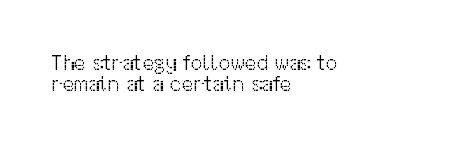
{"italic": "no", "bold": "no", "underline": "no", "align": "left", "line_spacing": "tight", "line_spacing_ratio": 0.98, "letter_spacing": "normal", "letter_spacing_em": 0.0, "glyph_px": 21}
